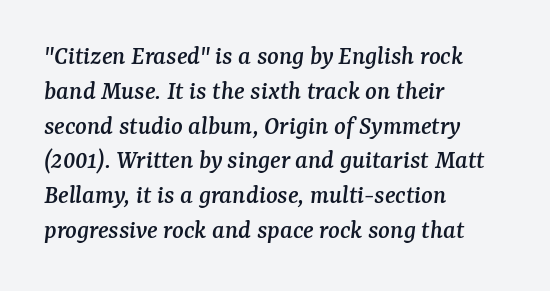
The glyphs are unaccompanied by any horizontal stroke below them. A student would call this left alignment; a typographer would say flush left, rag right. This sample uses plain, unmodified letter spacing. The whole block is typeset with a tilt. Interline gaps are of average width in this sample.
